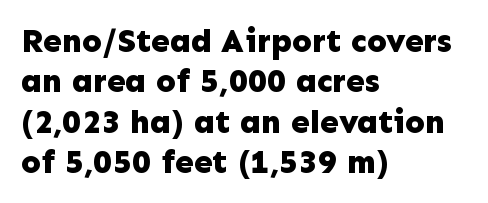
The image shows 33 px bold sans-serif type, upright; set left-aligned, line spacing 1.22x, normal letter spacing, not underlined; low stroke contrast and a medium x-height.
